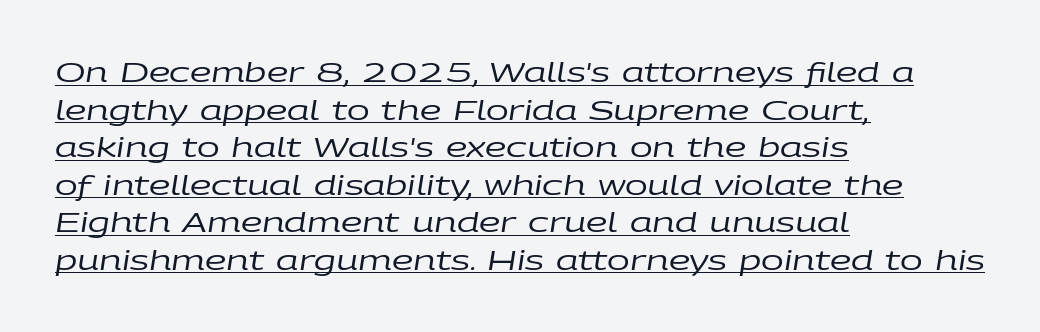
These lines were composed using italics. Reading down the column, the eye jumps a familiar distance to each next line. What decoration does the sample have? An underline. No extra tracking has been applied to these lines. This rendering uses left alignment, leaving the right contour irregular.
